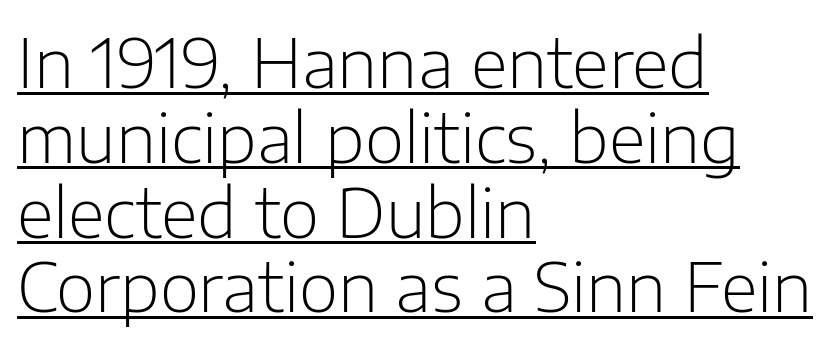
Character widths vary here, with narrow letters taking less room than wide ones. The lines in this sample share a left origin and differ only in where they stop. Tracking value appears to be zero — textbook default spacing. A rule runs beneath these lines of type.
